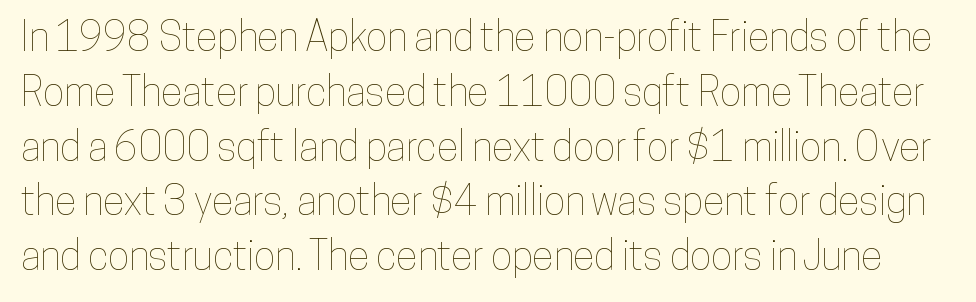
{"italic": "no", "width": "condensed", "stroke_contrast": "low", "x_height": "medium", "monospaced": "no", "underline": "no", "line_spacing": "normal", "line_spacing_ratio": 1.37, "letter_spacing": "normal", "letter_spacing_em": 0.0, "glyph_px": 40}
